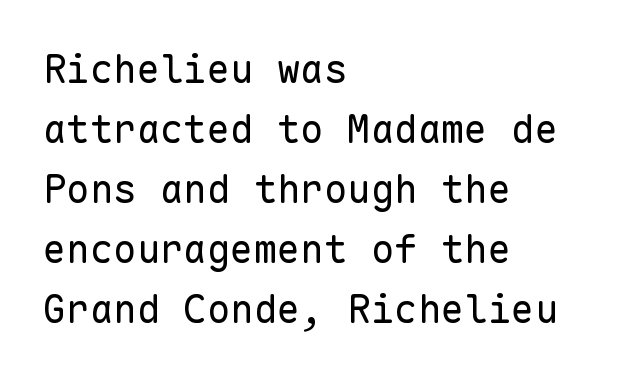
Q: Is the text bold? A: No.
Q: Is the text italic (slanted)? A: No, it is upright.
Q: Is the typeface a serif or a sans-serif typeface? A: Sans-serif.
Q: Is the text underlined? A: No.
Q: How is the paragraph aligned? A: Left-aligned.
Q: Is the spacing between letters normal or unusually wide? A: Normal.
Q: Is the spacing between lines tight, normal or loose? A: Normal.
Q: Width (condensed, normal, or wide)? A: Normal.
Q: Stroke contrast? A: Low.
Q: x-height? A: Medium.
Q: Monospaced? A: Yes.
